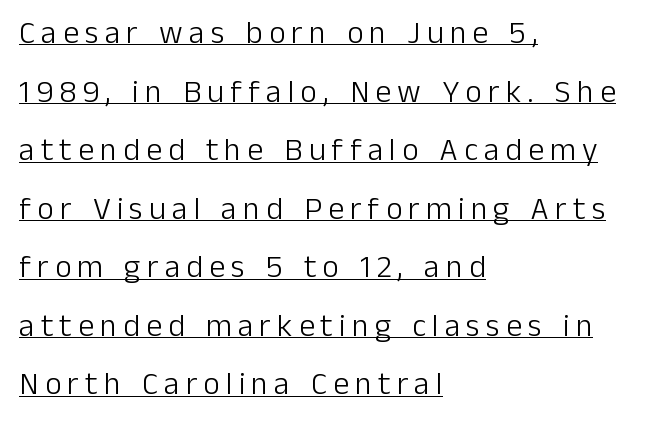
Q: Is the text bold? A: No.
Q: Is the text italic (slanted)? A: No, it is upright.
Q: Is the typeface a serif or a sans-serif typeface? A: Sans-serif.
Q: Is the text underlined? A: Yes.
Q: How is the paragraph aligned? A: Left-aligned.
Q: Width (condensed, normal, or wide)? A: Normal.
Q: Stroke contrast? A: Low.
Q: x-height? A: Medium.
Q: Monospaced? A: No.
